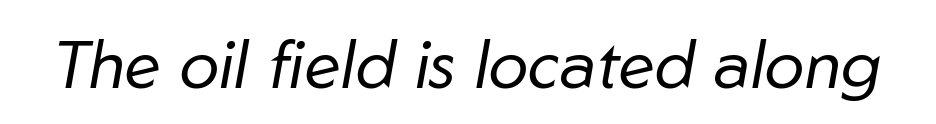
{"italic": "yes", "lean": "right", "slant_degrees": 10, "bold": "no", "weight": "regular", "width": "normal", "stroke_contrast": "low", "x_height": "medium", "monospaced": "no", "underline": "no", "letter_spacing": "normal", "letter_spacing_em": 0.0, "glyph_px": 67}
